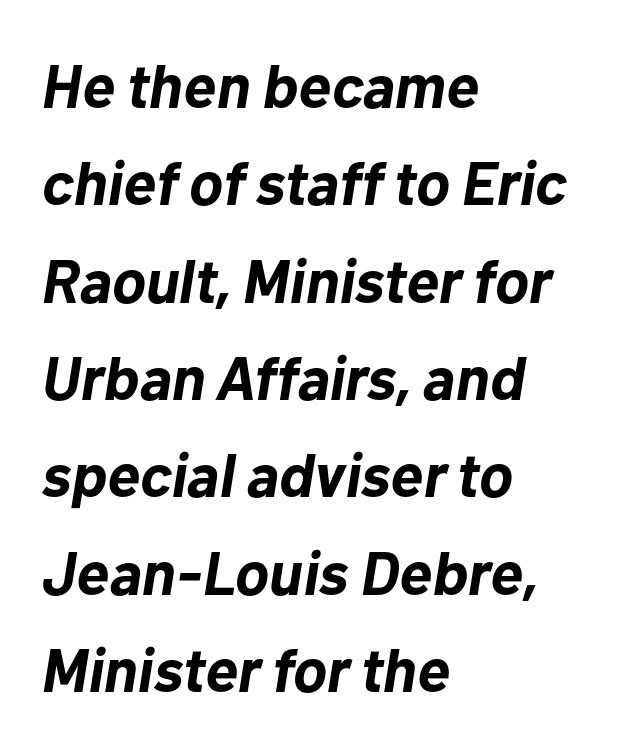
{"italic": "yes", "lean": "right", "slant_degrees": 10, "bold": "yes", "weight": "bold", "width": "normal", "stroke_contrast": "low", "x_height": "medium", "monospaced": "no", "underline": "no", "align": "left", "line_spacing": "normal", "line_spacing_ratio": 1.57, "letter_spacing": "normal", "letter_spacing_em": 0.0, "glyph_px": 62}
